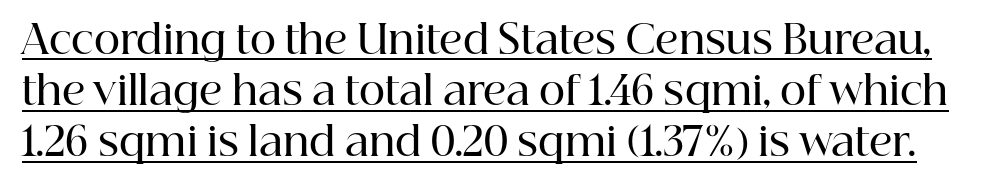
{"serif": "yes", "italic": "no", "bold": "semi", "weight": "semibold", "width": "normal", "stroke_contrast": "high", "x_height": "medium", "monospaced": "no", "underline": "yes", "line_spacing": "normal", "line_spacing_ratio": 1.28, "letter_spacing": "normal", "letter_spacing_em": 0.0, "glyph_px": 40}
